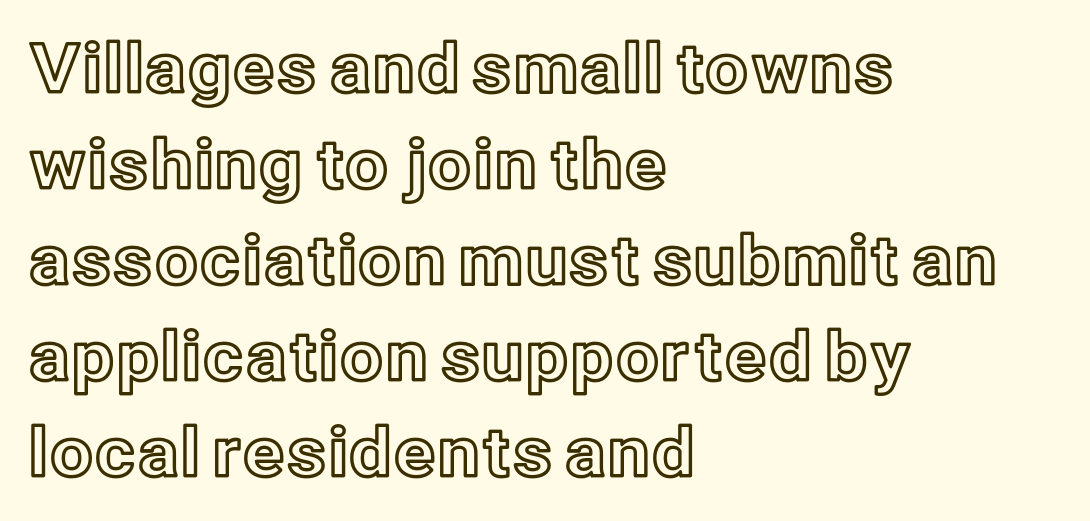
The image shows 68 px text type, upright; set left-aligned, normal line spacing (1.41x), normal letter spacing, not underlined; a medium x-height.
